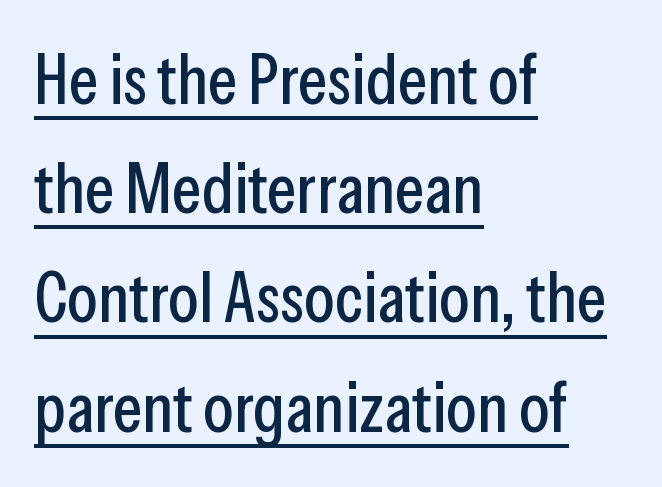
What stands out about the letter spacing? Nothing — it is the standard amount. In terms of posture, this sample is upright. Decoration check: the copy is underlined. Font category for this specimen: sans-serif. You could not count columns in this text — the font is proportionally spaced.
